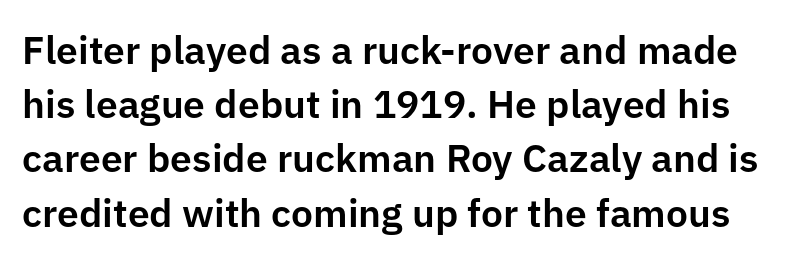
{"serif": "no", "italic": "no", "width": "normal", "stroke_contrast": "low", "x_height": "medium", "monospaced": "no", "underline": "no", "line_spacing": "normal", "line_spacing_ratio": 1.39, "letter_spacing": "normal", "letter_spacing_em": 0.0, "glyph_px": 39}
